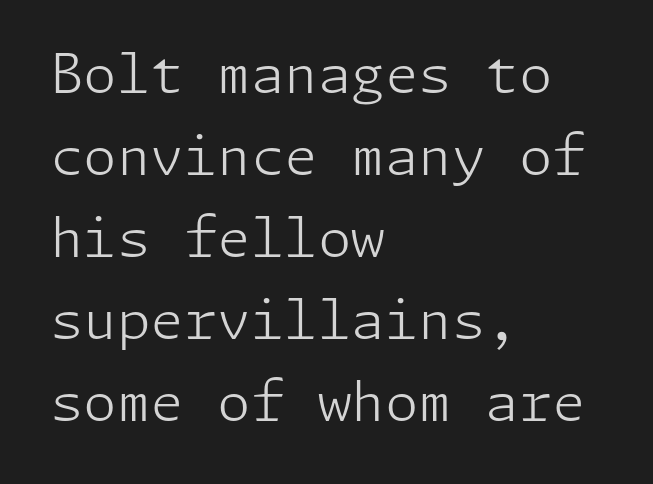
The image shows 54 px light sans-serif type, upright; set left-aligned, normal line spacing (1.52x), normal letter spacing, not underlined; low stroke contrast and a medium x-height.
